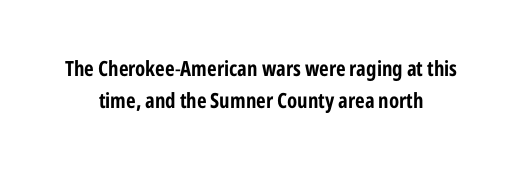
You could call the tracking neutral — neither tight nor loose. The rows are spaced the way most documents space them. This is roman type, the default non-slanted kind. Quick note: underline off.
